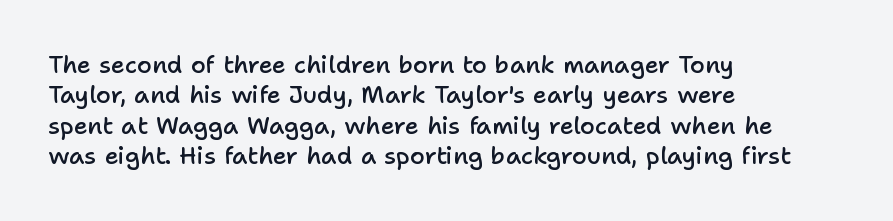
The paragraph shown leans on its left margin. A bit beefed up — I'd call it semibold rather than bold. The area under the type is left untouched. The horizontal fit of the characters is conventional and even. Students, observe: this is what conventionally led text looks like.
